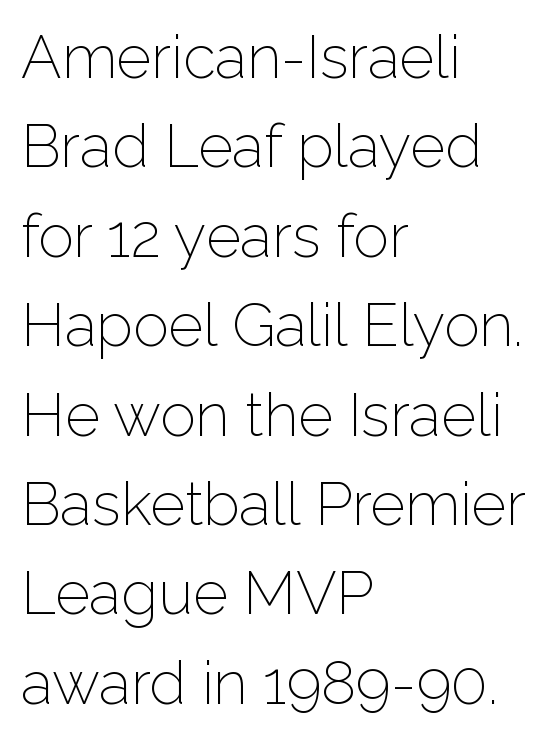
The image shows 60 px light sans-serif type, upright; set left-aligned, normal line spacing (1.49x), normal letter spacing, not underlined; low stroke contrast and a medium x-height.
